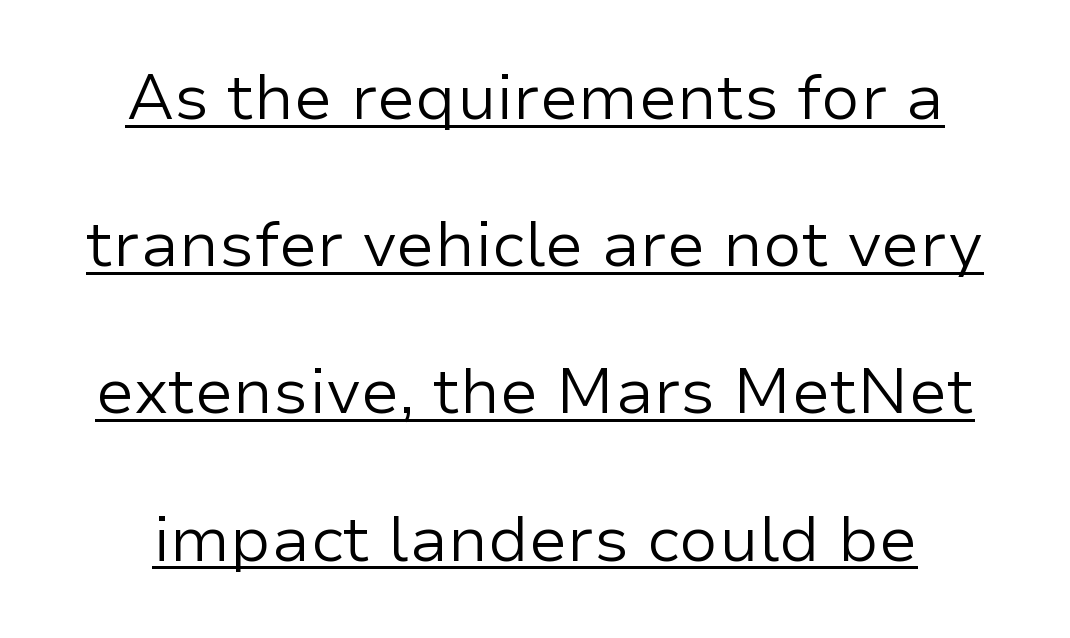
{"serif": "no", "italic": "no", "bold": "no", "weight": "regular", "width": "normal", "stroke_contrast": "low", "x_height": "medium", "monospaced": "no", "underline": "yes", "line_spacing": "loose", "line_spacing_ratio": 2.3, "letter_spacing": "normal", "letter_spacing_em": 0.0, "glyph_px": 64}
